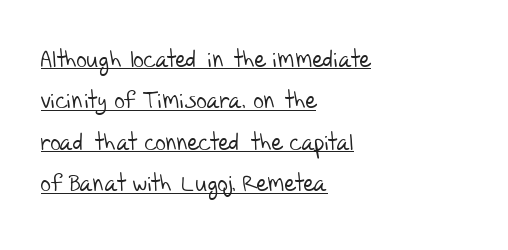
The image shows 23 px text type; set left-aligned, line spacing 1.8x, normal letter spacing, underlined.
